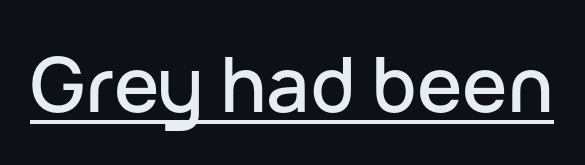
{"serif": "no", "italic": "no", "width": "normal", "stroke_contrast": "low", "x_height": "medium", "monospaced": "no", "underline": "yes", "letter_spacing": "normal", "letter_spacing_em": 0.0, "glyph_px": 76}
